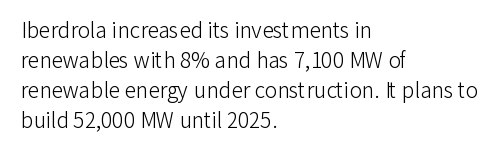
{"italic": "no", "bold": "no", "underline": "no", "align": "left", "line_spacing": "normal", "line_spacing_ratio": 1.43, "letter_spacing": "normal", "letter_spacing_em": 0.0, "glyph_px": 21}
